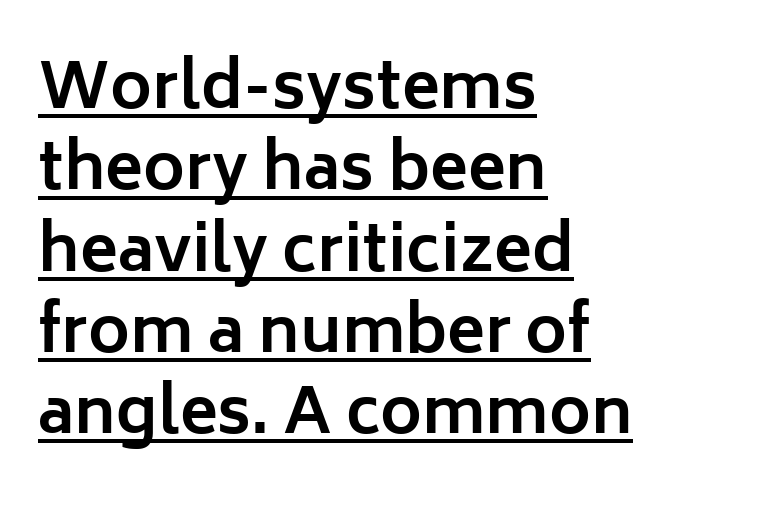
The image shows 63 px bold sans-serif type, upright; set left-aligned, normal line spacing (1.29x), normal letter spacing, underlined; low stroke contrast and a medium x-height.
